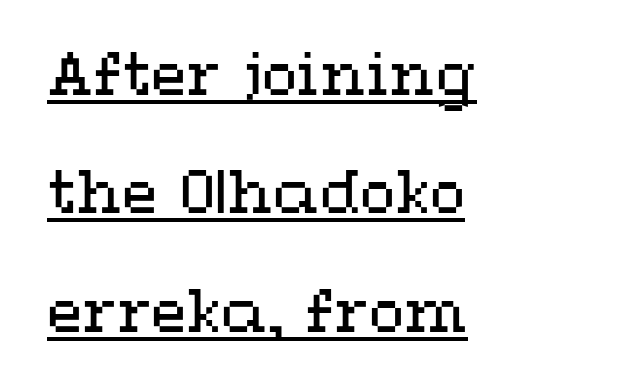
The image shows 58 px regular-weight, wide type, upright; set left-aligned, loose line spacing (2.04x), normal letter spacing, underlined; medium stroke contrast and a medium x-height.
